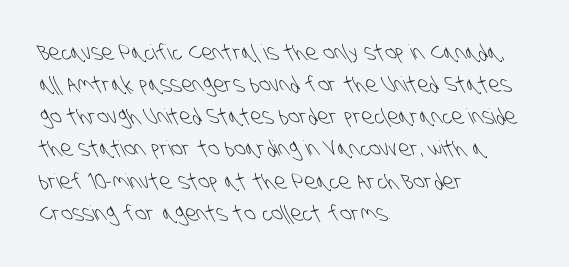
{"bold": "no", "underline": "no", "align": "left", "line_spacing": "normal", "line_spacing_ratio": 1.53, "letter_spacing": "normal", "letter_spacing_em": 0.0, "glyph_px": 21}
